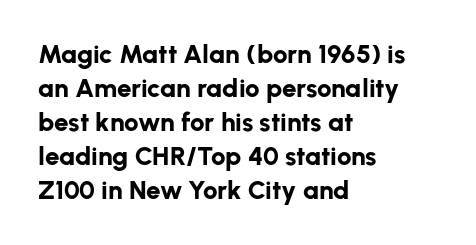
Q: Is the text bold? A: Yes.
Q: Is the text italic (slanted)? A: No, it is upright.
Q: Is the text underlined? A: No.
Q: How is the paragraph aligned? A: Left-aligned.
Q: Is the spacing between letters normal or unusually wide? A: Normal.
Q: Is the spacing between lines tight, normal or loose? A: Normal.
